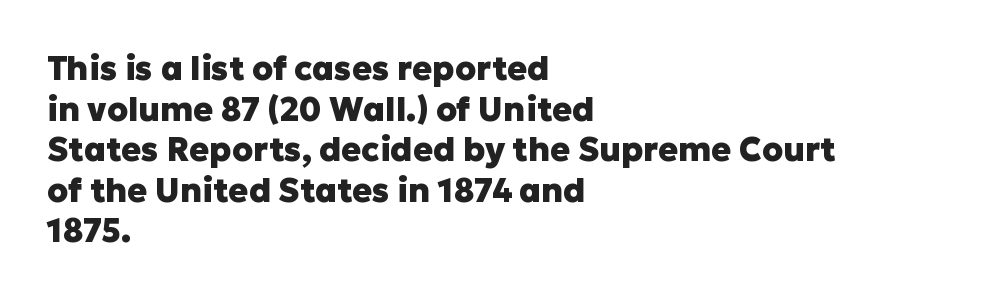
Proportional: the letters do not fall into vertical columns. Every stem runs plumb, perpendicular to the baseline. The lines in this sample share a left origin and differ only in where they stop. Summary of weight: heavy, a full bold.
